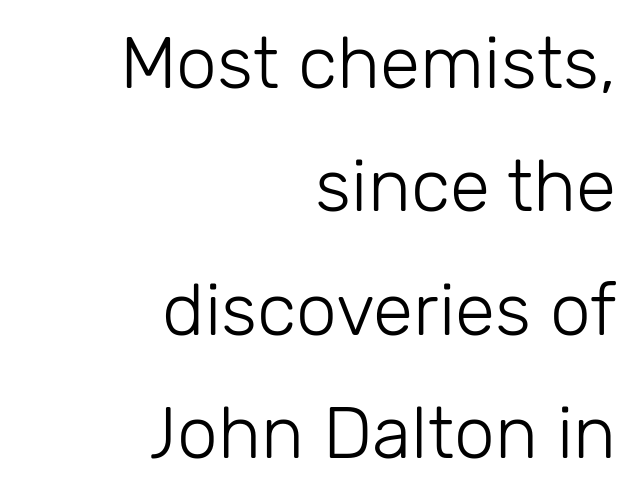
The image shows 73 px light sans-serif type, upright; set right-aligned, normal line spacing (1.69x), normal letter spacing, not underlined; low stroke contrast and a medium x-height.
